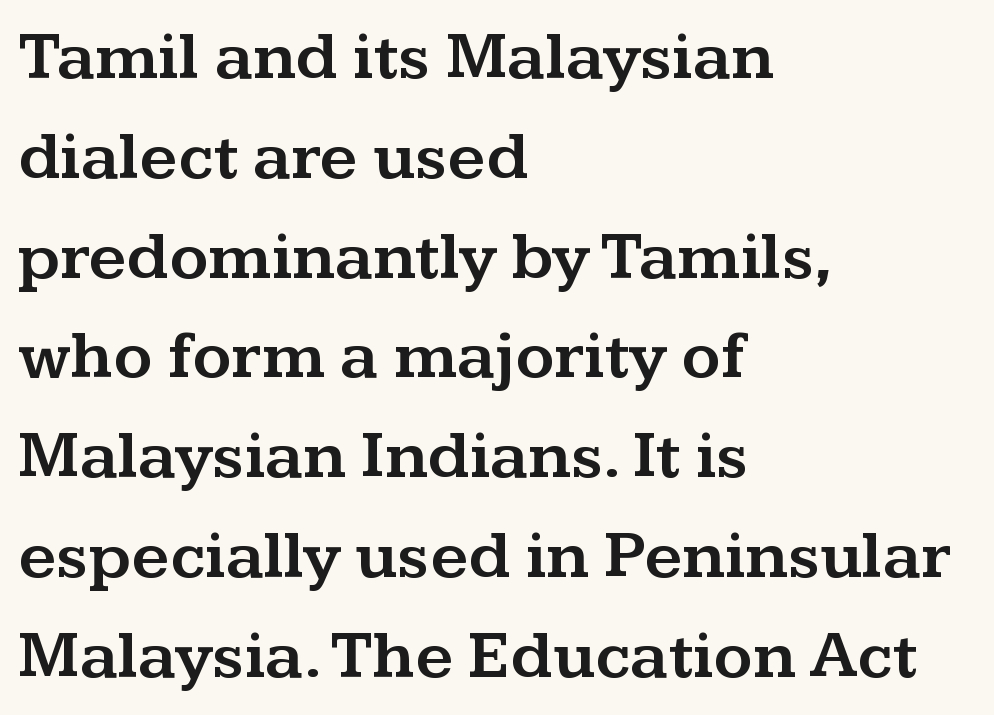
The image shows 67 px wide serif type, upright; set left-aligned, normal line spacing (1.49x), normal letter spacing, not underlined; medium stroke contrast and a medium x-height.
